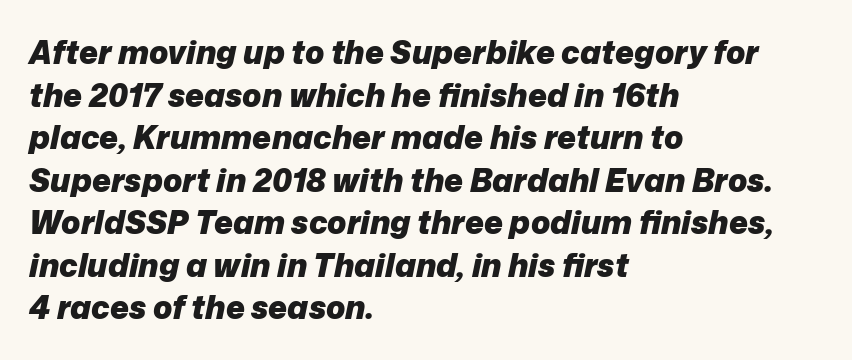
The image shows 32 px heavy type, italic (leaning right); set left-aligned, normal line spacing (1.33x), normal letter spacing, not underlined; low stroke contrast and a medium x-height.
